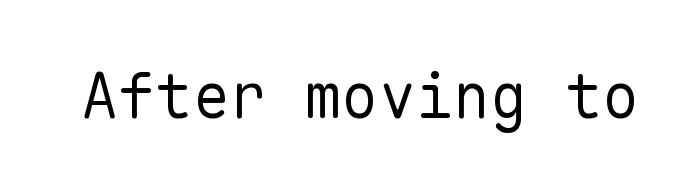
Q: Is the text bold? A: No.
Q: Is the text italic (slanted)? A: No, it is upright.
Q: Is the typeface a serif or a sans-serif typeface? A: Sans-serif.
Q: Is the text underlined? A: No.
Q: Is the spacing between letters normal or unusually wide? A: Normal.
Q: Width (condensed, normal, or wide)? A: Normal.
Q: Stroke contrast? A: Low.
Q: x-height? A: Medium.
Q: Monospaced? A: Yes.
